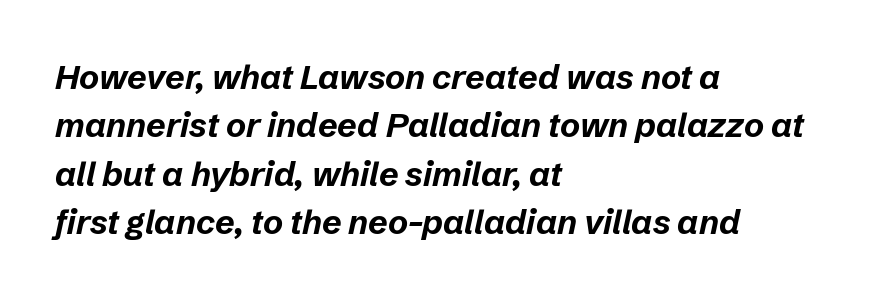
{"italic": "yes", "lean": "right", "slant_degrees": 12, "bold": "yes", "weight": "bold", "width": "normal", "stroke_contrast": "low", "x_height": "medium", "monospaced": "no", "underline": "no", "align": "left", "line_spacing": "normal", "line_spacing_ratio": 1.42, "letter_spacing": "normal", "letter_spacing_em": 0.0, "glyph_px": 34}
